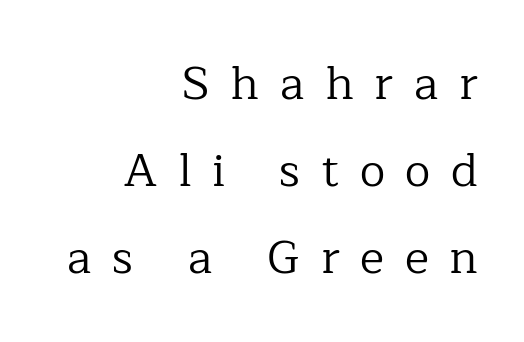
The image shows 46 px regular-weight serif type, upright; set right-aligned, line spacing 1.89x, unusually wide letter spacing (+0.45 em), not underlined; low stroke contrast and a medium x-height.
